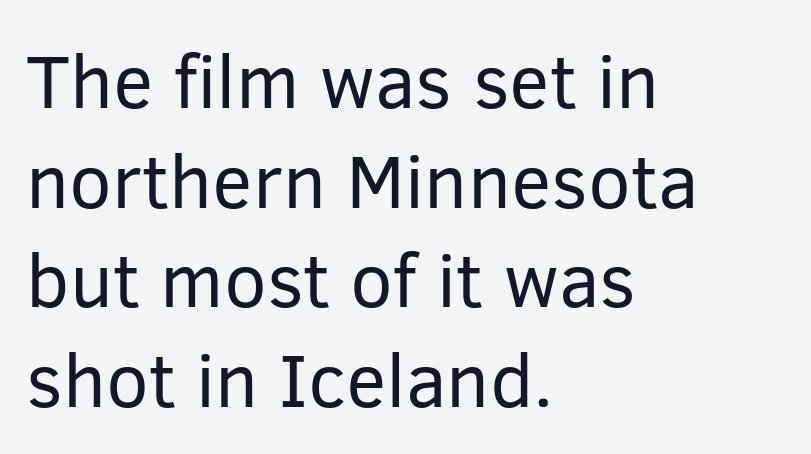
Varying glyph widths throughout — classic text-font behaviour. The letterforms sit at book weight or below. Vertical spacing — default. Line starts are locked; line ends wander. The gaps between neighbouring characters are ordinary and unremarkable.
